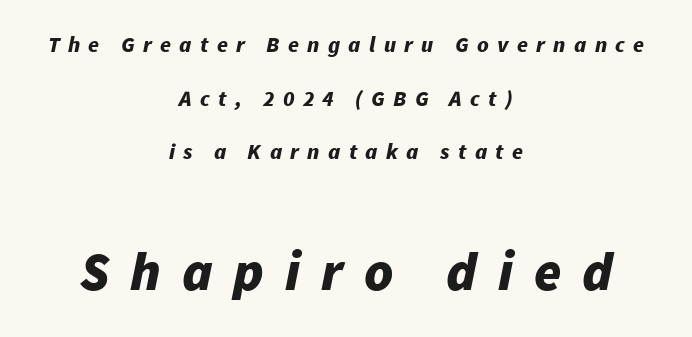
{"italic": "yes", "lean": "right", "slant_degrees": 11, "bold": "yes", "weight": "bold", "width": "normal", "stroke_contrast": "low", "x_height": "medium", "monospaced": "no", "underline": "no", "align": "center", "line_spacing": "loose", "line_spacing_ratio": 2.44, "letter_spacing": "wide", "letter_spacing_em": 0.38, "larger_block": "second", "size_ratio": 2.5, "glyph_px": 55}
